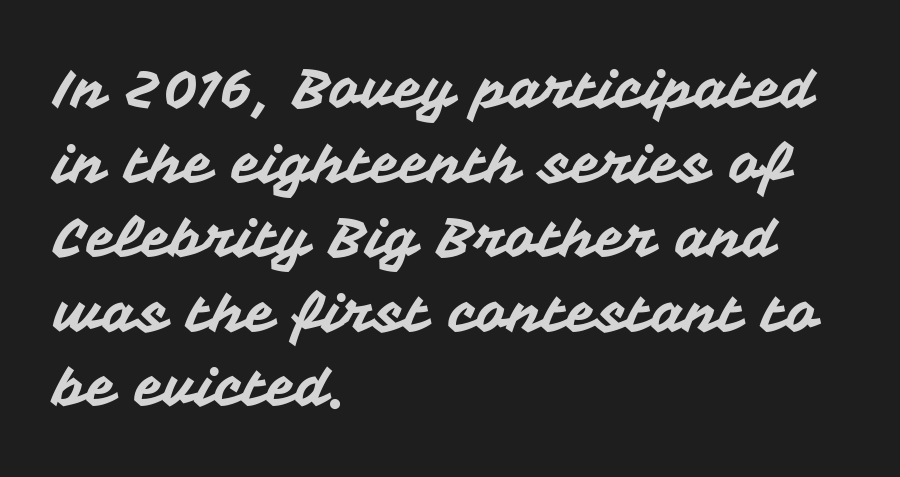
Q: Is the text italic (slanted)? A: Yes.
Q: Is the typeface a serif or a sans-serif typeface? A: Sans-serif.
Q: Is the text underlined? A: No.
Q: How is the paragraph aligned? A: Left-aligned.
Q: Is the spacing between letters normal or unusually wide? A: Normal.
Q: Is the spacing between lines tight, normal or loose? A: Normal.
Q: Width (condensed, normal, or wide)? A: Normal.
Q: Stroke contrast? A: Medium.
Q: x-height? A: Medium.
Q: Monospaced? A: No.
